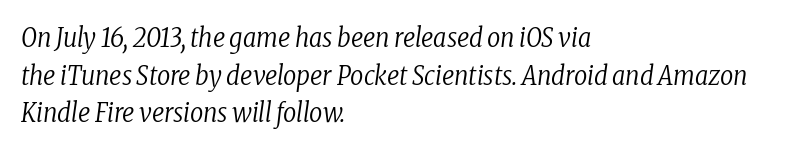
The image shows 26 px text type, italic (leaning right); set left-aligned, normal line spacing (1.45x), normal letter spacing, not underlined.
